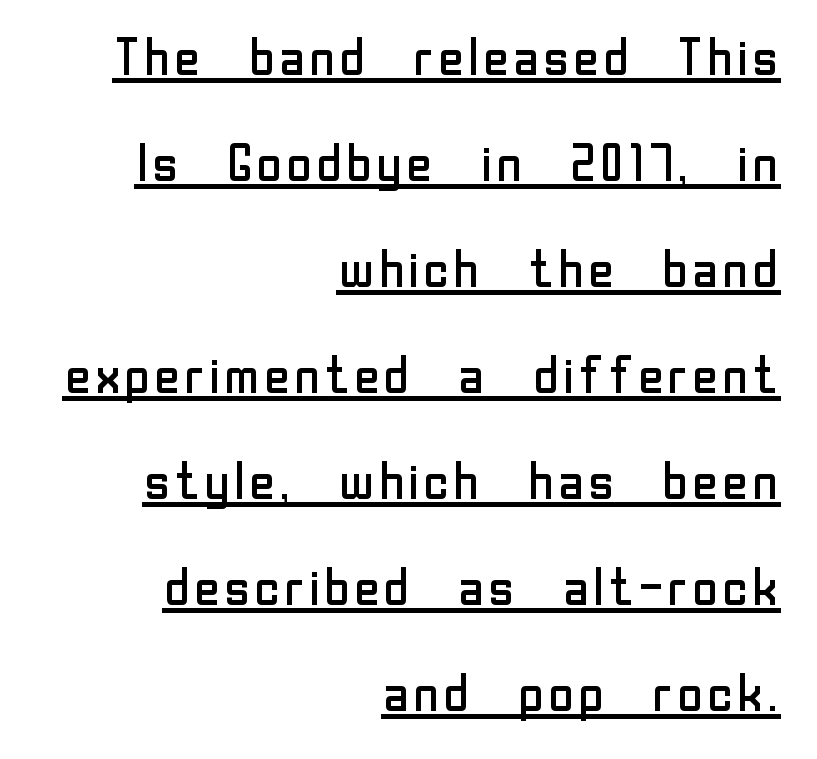
Q: Is the text bold? A: No.
Q: Is the text italic (slanted)? A: No, it is upright.
Q: Is the typeface a serif or a sans-serif typeface? A: Sans-serif.
Q: Is the text underlined? A: Yes.
Q: How is the paragraph aligned? A: Right-aligned.
Q: Is the spacing between letters normal or unusually wide? A: Normal.
Q: Is the spacing between lines tight, normal or loose? A: Loose.
Q: Width (condensed, normal, or wide)? A: Normal.
Q: Stroke contrast? A: Low.
Q: x-height? A: Medium.
Q: Monospaced? A: No.
